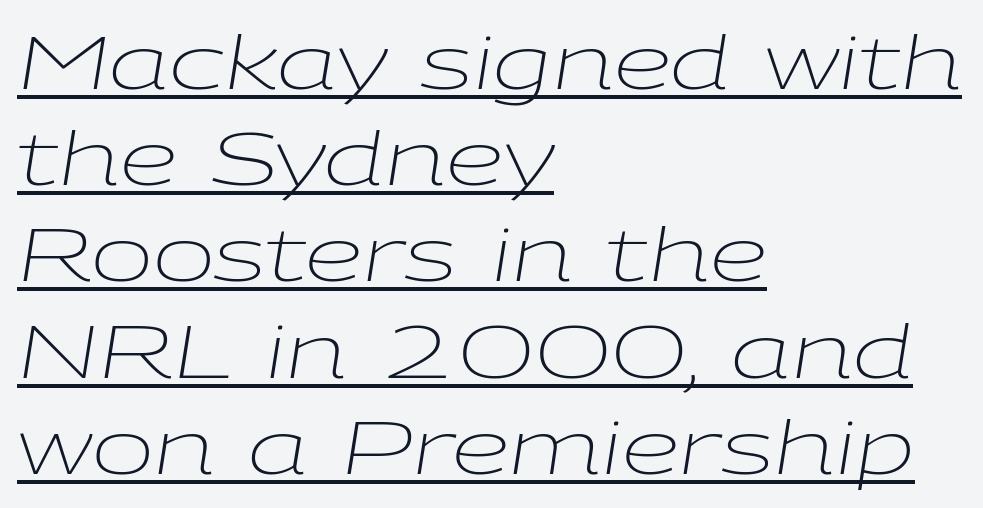
The image shows 74 px light, wide type, italic (leaning right); set left-aligned, normal line spacing (1.3x), normal letter spacing, underlined; low stroke contrast and a medium x-height.
